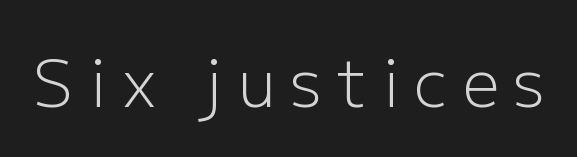
The image shows 65 px light sans-serif type, upright; set unusually wide letter spacing (+0.22 em), not underlined; low stroke contrast and a medium x-height.
